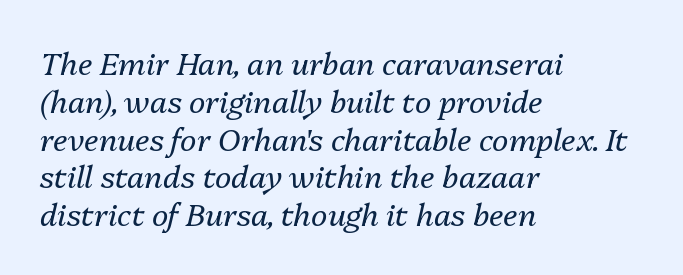
{"italic": "yes", "lean": "right", "slant_degrees": 13, "bold": "no", "weight": "regular", "width": "normal", "stroke_contrast": "medium", "x_height": "medium", "monospaced": "no", "underline": "no", "align": "left", "line_spacing_ratio": 1.22, "letter_spacing": "normal", "letter_spacing_em": 0.0, "glyph_px": 31}
